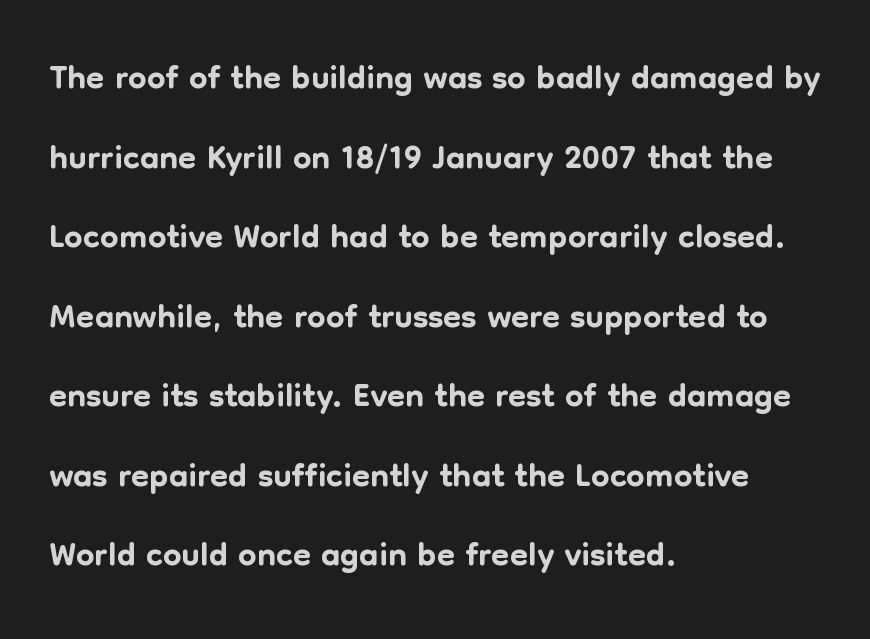
{"serif": "no", "italic": "no", "width": "normal", "stroke_contrast": "low", "x_height": "medium", "monospaced": "no", "underline": "no", "align": "left", "line_spacing": "normal", "line_spacing_ratio": 1.53, "letter_spacing": "normal", "letter_spacing_em": 0.0, "glyph_px": 52}
